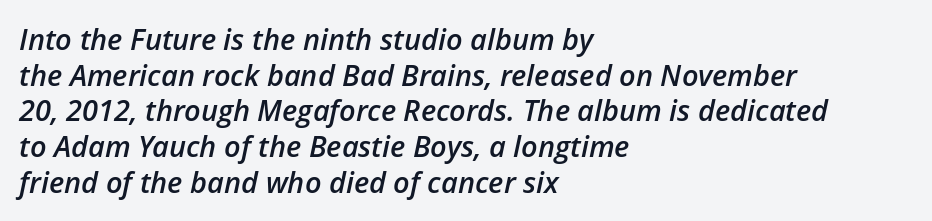
A fair bit of extra ink — the face is semibold, not bold. This is oblique type, the kind used for emphasis or titles. Letters rest on an invisible, unmarked baseline. Here the glyphs are tracked normally, forming tight word shapes. Note the varied advance widths — an 'i' is clearly narrower than an 'm'.
